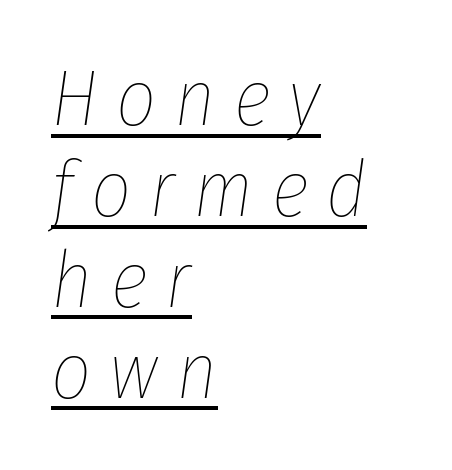
The image shows 79 px thin, condensed type, italic (leaning right); set left-aligned, tight line spacing (1.15x), unusually wide letter spacing (+0.23 em), underlined; low stroke contrast and a medium x-height.
